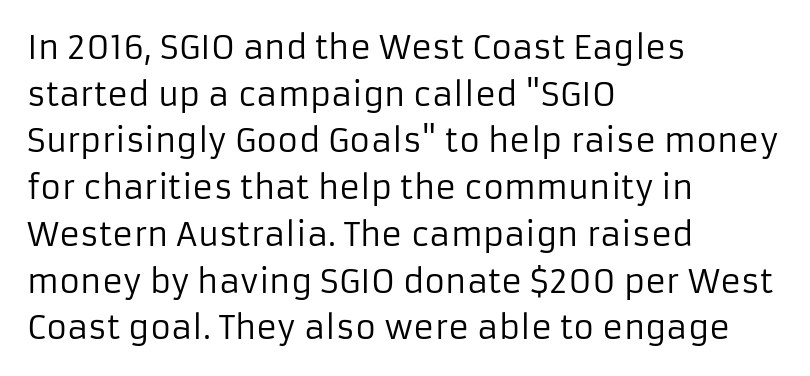
Q: Is the text bold? A: No.
Q: Is the text italic (slanted)? A: No, it is upright.
Q: Is the typeface a serif or a sans-serif typeface? A: Sans-serif.
Q: Is the text underlined? A: No.
Q: How is the paragraph aligned? A: Left-aligned.
Q: Is the spacing between letters normal or unusually wide? A: Normal.
Q: Is the spacing between lines tight, normal or loose? A: Normal.
Q: Width (condensed, normal, or wide)? A: Normal.
Q: Stroke contrast? A: Low.
Q: x-height? A: Medium.
Q: Monospaced? A: No.
